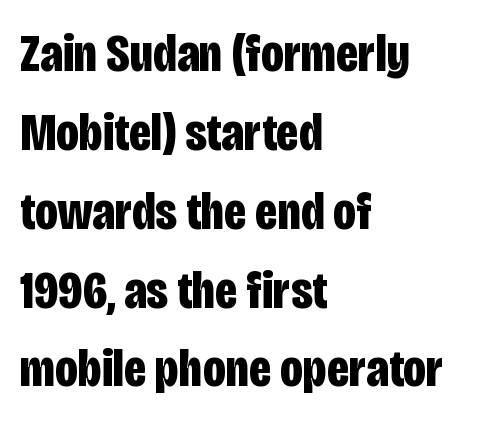
{"serif": "no", "italic": "no", "bold": "yes", "weight": "bold", "width": "condensed", "stroke_contrast": "low", "x_height": "large", "monospaced": "no", "underline": "no", "align": "left", "line_spacing": "normal", "line_spacing_ratio": 1.46, "letter_spacing": "normal", "letter_spacing_em": 0.0, "glyph_px": 54}
